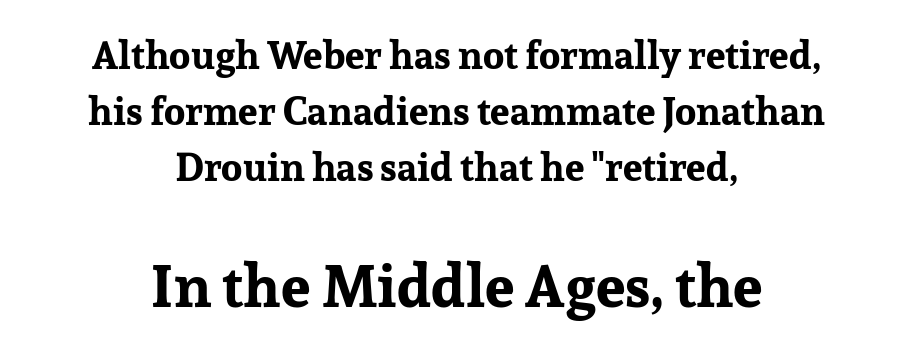
The image shows 59 px bold serif type, upright; set centered, normal line spacing (1.43x), normal letter spacing, not underlined; the second (bottom) block is 1.51x larger; low stroke contrast and a medium x-height.
